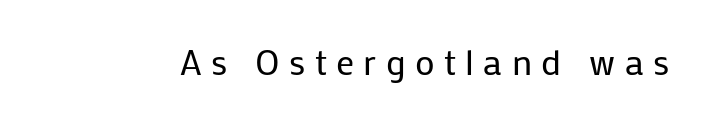
Q: Is the text bold? A: No.
Q: Is the text italic (slanted)? A: No, it is upright.
Q: Is the typeface a serif or a sans-serif typeface? A: Sans-serif.
Q: Is the text underlined? A: No.
Q: Is the spacing between letters normal or unusually wide? A: Unusually wide.
Q: Width (condensed, normal, or wide)? A: Normal.
Q: Stroke contrast? A: Low.
Q: x-height? A: Medium.
Q: Monospaced? A: No.
